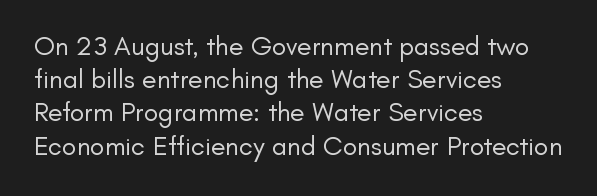
The zone under the glyphs is completely vacant. The passage is arranged the way most books set body copy — flush left. The type sits square on the baseline with zero lean. Weight: in the light-to-regular range. In terms of letterspacing, this is plain default setting.
